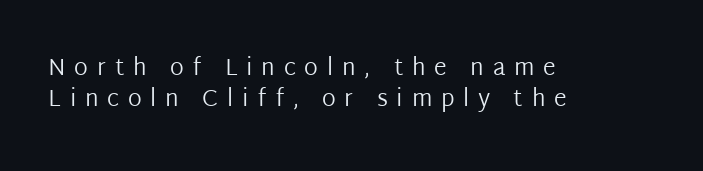
{"italic": "no", "bold": "no", "underline": "no", "align": "left", "line_spacing": "normal", "line_spacing_ratio": 1.35, "letter_spacing": "wide", "letter_spacing_em": 0.38, "glyph_px": 23}
